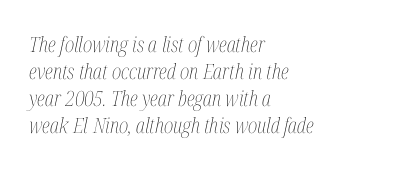
{"italic": "yes", "lean": "right", "slant_degrees": 12, "bold": "no", "underline": "no", "align": "left", "line_spacing": "normal", "line_spacing_ratio": 1.29, "letter_spacing": "normal", "letter_spacing_em": 0.0, "glyph_px": 21}
